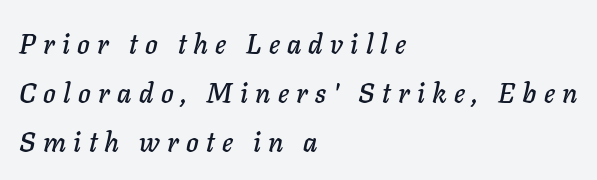
The words here are not underlined. Compared with ordinary roman type, these characters are visibly tilted. Substantial extra tracking has been applied to these lines. One-word summary of the alignment: left.
